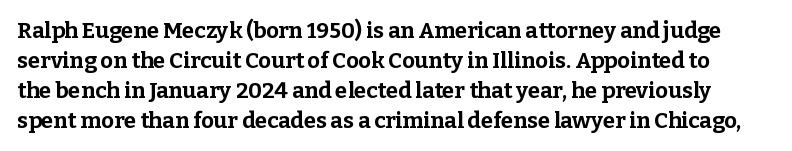
{"italic": "no", "bold": "yes", "underline": "no", "line_spacing": "normal", "line_spacing_ratio": 1.36, "letter_spacing": "normal", "letter_spacing_em": 0.0, "glyph_px": 22}
